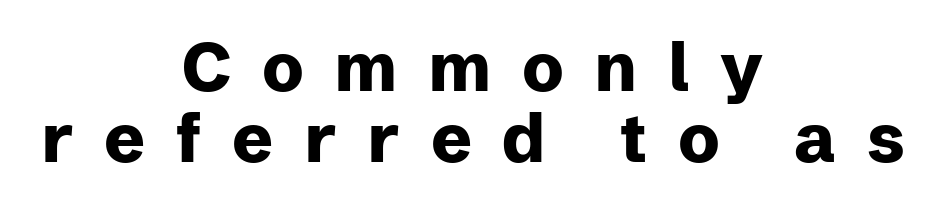
The image shows 68 px heavy sans-serif type, upright; set centered, tight line spacing (1.04x), unusually wide letter spacing (+0.45 em), not underlined; low stroke contrast and a medium x-height.
